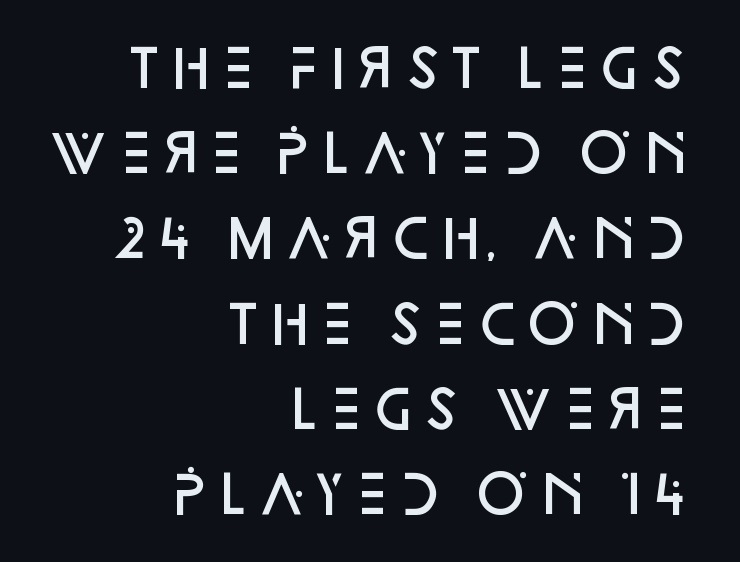
Q: Is the text bold? A: Semi-bold.
Q: Is the text italic (slanted)? A: No, it is upright.
Q: Is the typeface a serif or a sans-serif typeface? A: Sans-serif.
Q: Is the text underlined? A: No.
Q: How is the paragraph aligned? A: Right-aligned.
Q: Is the spacing between letters normal or unusually wide? A: Normal.
Q: Is the spacing between lines tight, normal or loose? A: Normal.
Q: Width (condensed, normal, or wide)? A: Normal.
Q: Stroke contrast? A: Low.
Q: x-height? A: Large.
Q: Monospaced? A: No.
